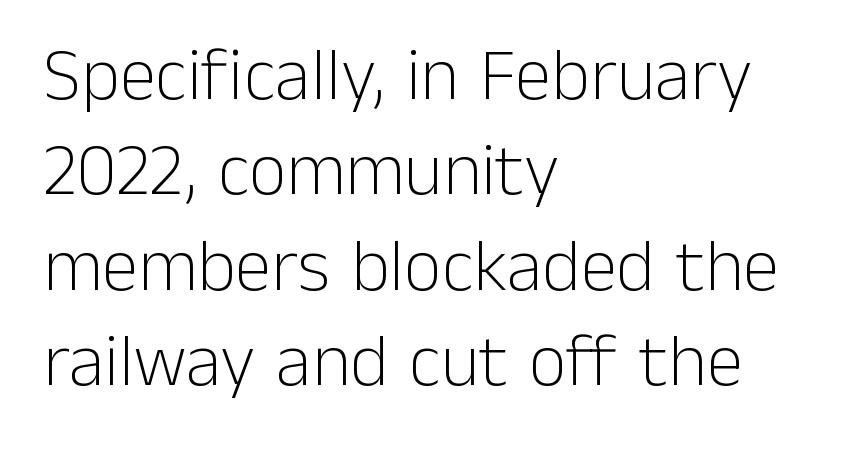
The image shows 74 px light sans-serif type, upright; set left-aligned, normal line spacing (1.29x), normal letter spacing, not underlined; low stroke contrast and a medium x-height.
